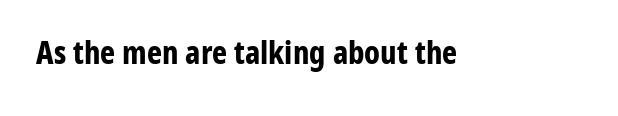
A sans-serif font was chosen for this passage. Check the space under the baseline: it is left empty. A dark, heavy texture on the line: the type is bold. Inter-character spacing is left at the font's built-in metrics. Ascenders rise straight up at ninety degrees. The face used here is proportionally spaced, like ordinary book or web type.
